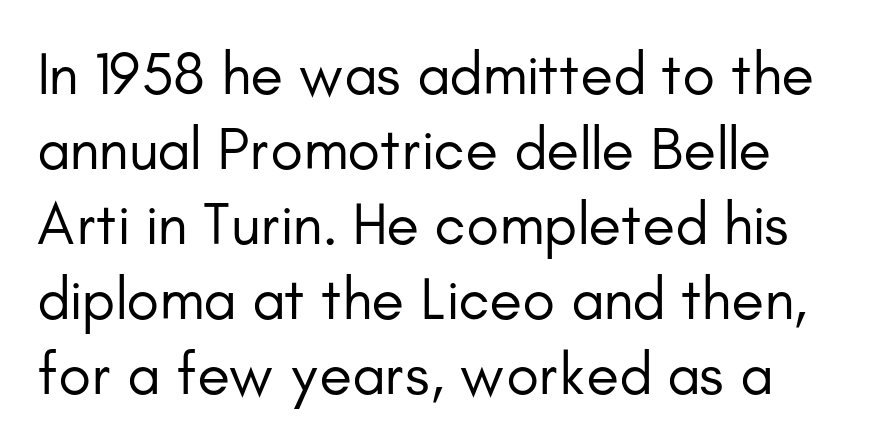
Honestly, there is no underline to notice here at all. This is the regular roman posture of the typeface. Spacing between characters is what you'd get straight out of the box. The rendering uses natural spacing where letterforms have individual widths. Leading: standard.
